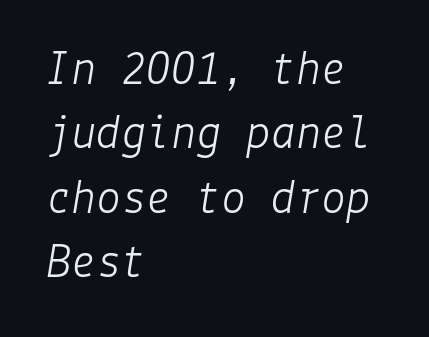
Q: Is the text bold? A: No.
Q: Is the text italic (slanted)? A: Yes, it leans right by about 9 degrees.
Q: Is the text underlined? A: No.
Q: How is the paragraph aligned? A: Left-aligned.
Q: Is the spacing between letters normal or unusually wide? A: Normal.
Q: Is the spacing between lines tight, normal or loose? A: Normal.
Q: Width (condensed, normal, or wide)? A: Normal.
Q: Stroke contrast? A: Low.
Q: x-height? A: Medium.
